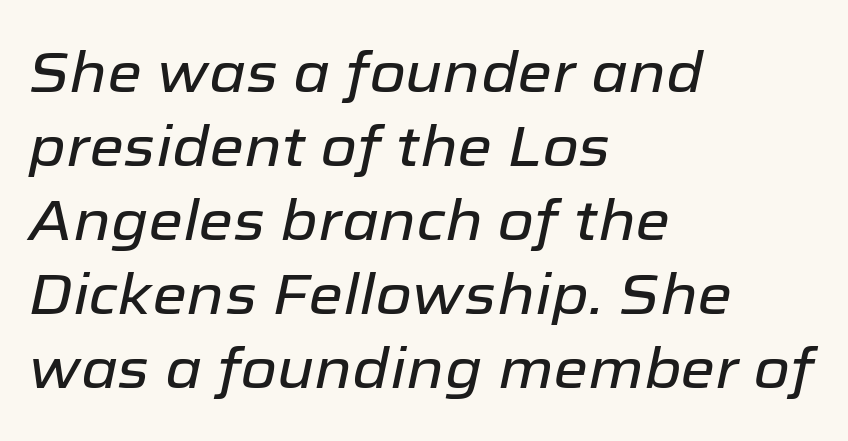
{"italic": "yes", "lean": "right", "slant_degrees": 12, "width": "normal", "stroke_contrast": "low", "x_height": "medium", "monospaced": "no", "underline": "no", "align": "left", "line_spacing": "normal", "line_spacing_ratio": 1.32, "letter_spacing": "normal", "letter_spacing_em": 0.0, "glyph_px": 56}
